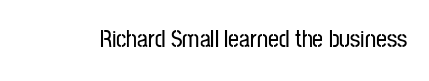
{"italic": "no", "underline": "no", "letter_spacing": "normal", "letter_spacing_em": 0.0, "glyph_px": 24}
